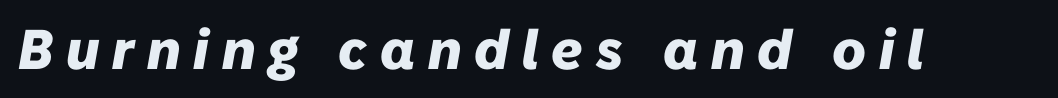
Summary of weight: heavy, a full bold. Emphasis-style slanted type is in use. Proportional: the letters do not fall into vertical columns. Clear beneath every line of the passage. Tracking here is generous; glyphs stand well apart from one another.
